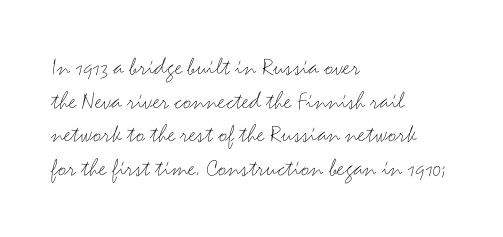
Q: Is the text bold? A: No.
Q: Is the text italic (slanted)? A: Yes.
Q: Is the text underlined? A: No.
Q: How is the paragraph aligned? A: Left-aligned.
Q: Is the spacing between letters normal or unusually wide? A: Normal.
Q: Is the spacing between lines tight, normal or loose? A: Normal.
